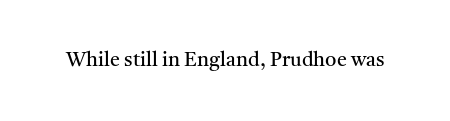
Q: Is the text bold? A: No.
Q: Is the text italic (slanted)? A: No, it is upright.
Q: Is the text underlined? A: No.
Q: Is the spacing between letters normal or unusually wide? A: Normal.
